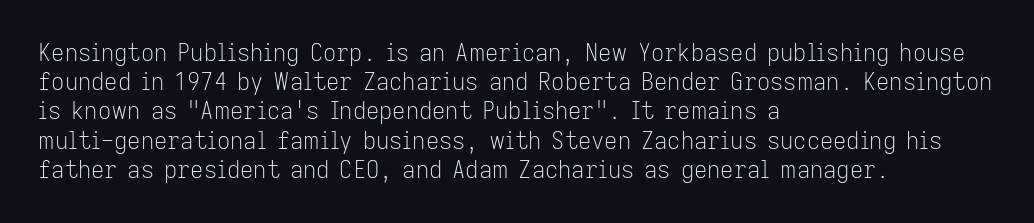
{"italic": "no", "bold": "no", "underline": "no", "align": "left", "line_spacing": "normal", "line_spacing_ratio": 1.27, "letter_spacing": "normal", "letter_spacing_em": 0.0, "glyph_px": 23}
